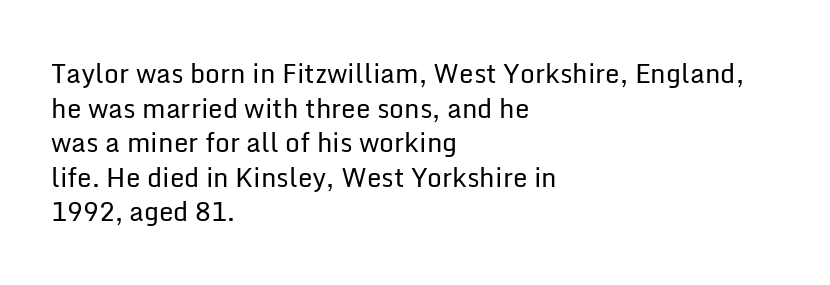
Q: Is the text bold? A: No.
Q: Is the text italic (slanted)? A: No, it is upright.
Q: Is the text underlined? A: No.
Q: How is the paragraph aligned? A: Left-aligned.
Q: Is the spacing between letters normal or unusually wide? A: Normal.
Q: Is the spacing between lines tight, normal or loose? A: Normal.
